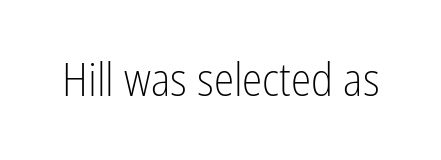
The image shows 46 px light, condensed sans-serif type, upright; set normal letter spacing, not underlined; low stroke contrast and a medium x-height.
